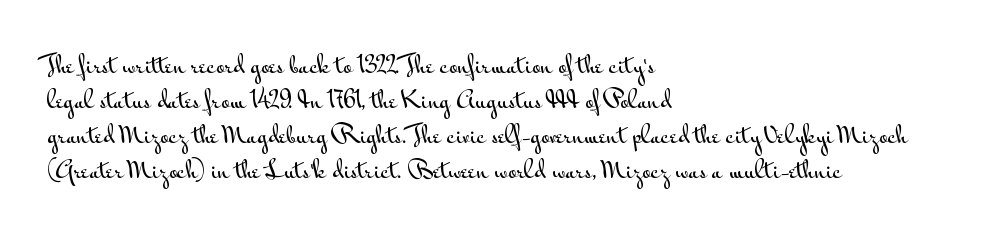
Q: Is the text underlined? A: No.
Q: How is the paragraph aligned? A: Left-aligned.
Q: Is the spacing between letters normal or unusually wide? A: Normal.
Q: Is the spacing between lines tight, normal or loose? A: Normal.
